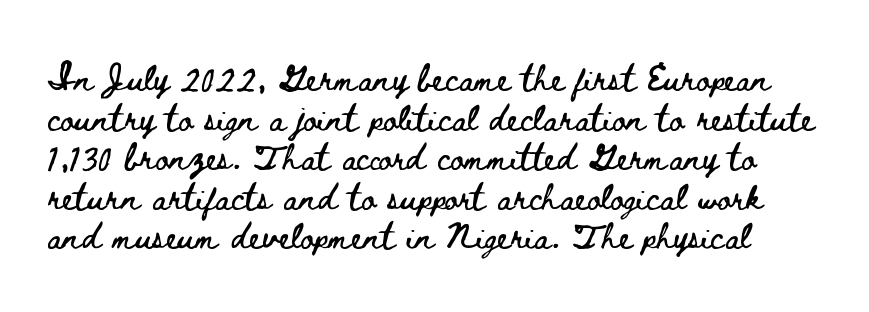
The image shows 26 px text type; set normal line spacing (1.52x), normal letter spacing, not underlined.
